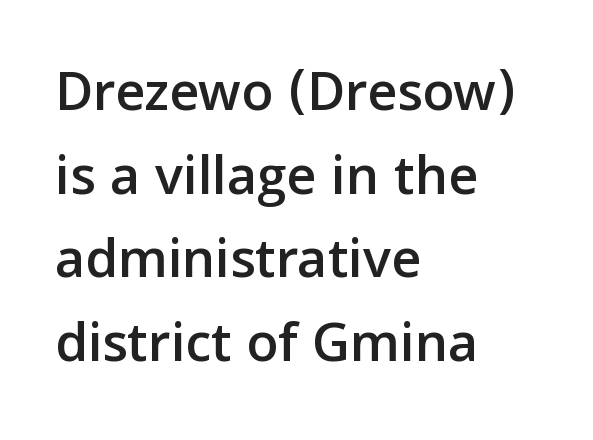
{"serif": "no", "italic": "no", "width": "normal", "stroke_contrast": "low", "x_height": "medium", "monospaced": "no", "underline": "no", "align": "left", "line_spacing": "normal", "line_spacing_ratio": 1.44, "letter_spacing": "normal", "letter_spacing_em": 0.0, "glyph_px": 58}
